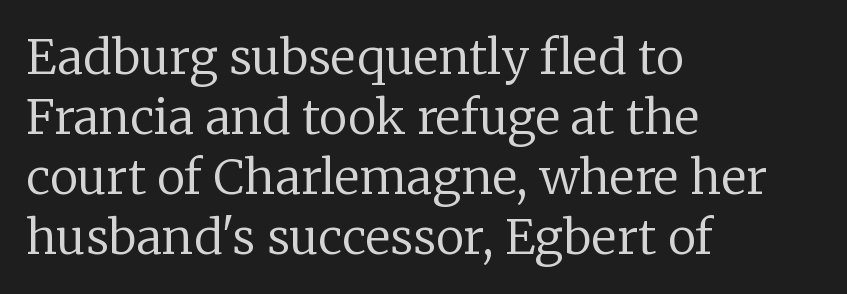
{"serif": "yes", "italic": "no", "bold": "no", "weight": "regular", "width": "normal", "stroke_contrast": "low", "x_height": "medium", "monospaced": "no", "underline": "no", "align": "left", "line_spacing": "normal", "line_spacing_ratio": 1.25, "letter_spacing": "normal", "letter_spacing_em": 0.0, "glyph_px": 48}
